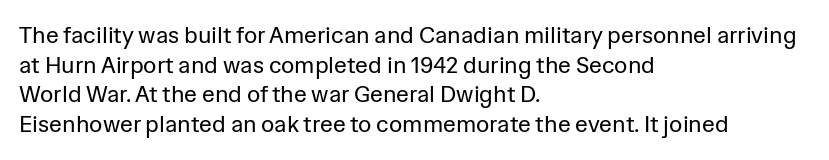
{"italic": "no", "bold": "no", "underline": "no", "align": "left", "line_spacing": "normal", "line_spacing_ratio": 1.29, "letter_spacing": "normal", "letter_spacing_em": 0.0, "glyph_px": 23}
